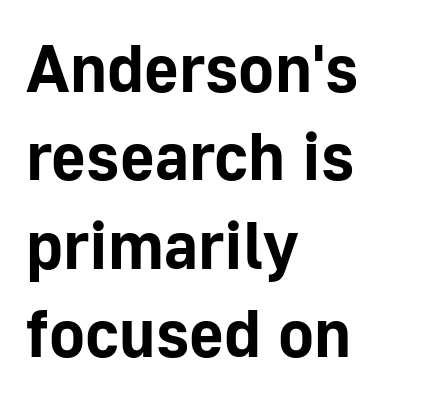
The image shows 67 px bold sans-serif type, upright; set left-aligned, normal line spacing (1.32x), normal letter spacing, not underlined; low stroke contrast and a medium x-height.
